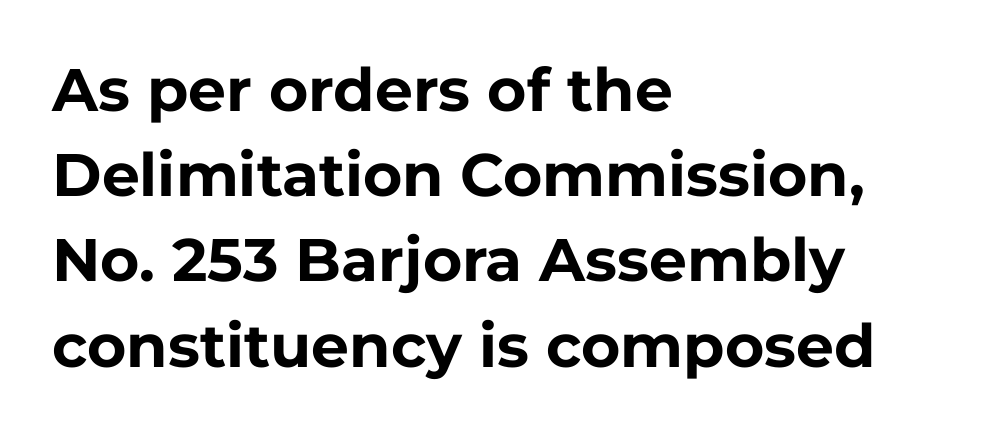
The image shows 60 px bold sans-serif type, upright; set left-aligned, normal line spacing (1.42x), normal letter spacing, not underlined; low stroke contrast and a medium x-height.
